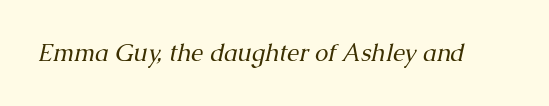
Q: Is the text bold? A: No.
Q: Is the text italic (slanted)? A: Yes, it leans right by about 13 degrees.
Q: Is the text underlined? A: No.
Q: Is the spacing between letters normal or unusually wide? A: Normal.
